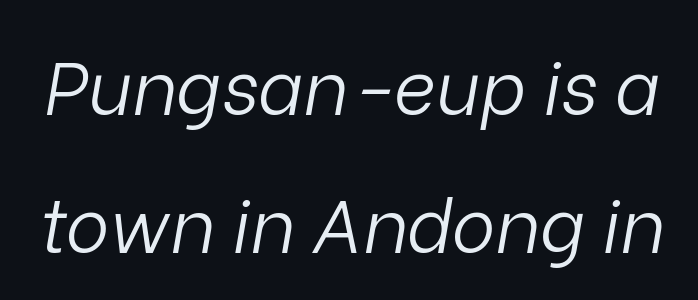
Stroke thickness stays within the range of a standard reading face or lighter. Descenders are the only things crossing below the line. In terms of posture, this sample is oblique. You could not count columns in this text — the font is proportionally spaced. Inter-character spacing is left at the font's built-in metrics.
